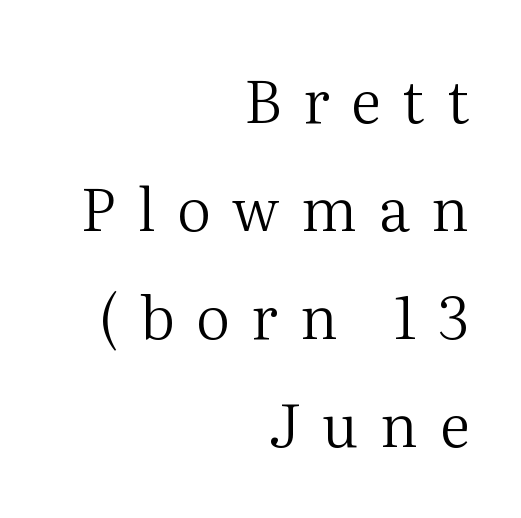
Q: Is the text bold? A: No.
Q: Is the text italic (slanted)? A: No, it is upright.
Q: Is the typeface a serif or a sans-serif typeface? A: Serif.
Q: Is the text underlined? A: No.
Q: How is the paragraph aligned? A: Right-aligned.
Q: Is the spacing between letters normal or unusually wide? A: Unusually wide.
Q: Width (condensed, normal, or wide)? A: Normal.
Q: Stroke contrast? A: Medium.
Q: x-height? A: Medium.
Q: Monospaced? A: No.
